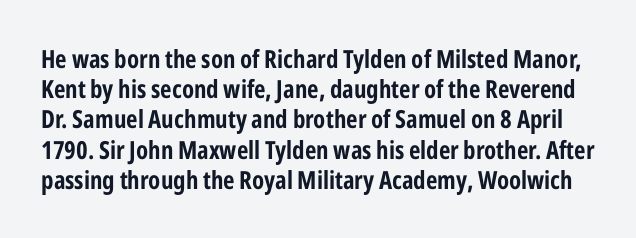
The image shows 25 px text type, upright; set line spacing 1.21x, normal letter spacing, not underlined.
